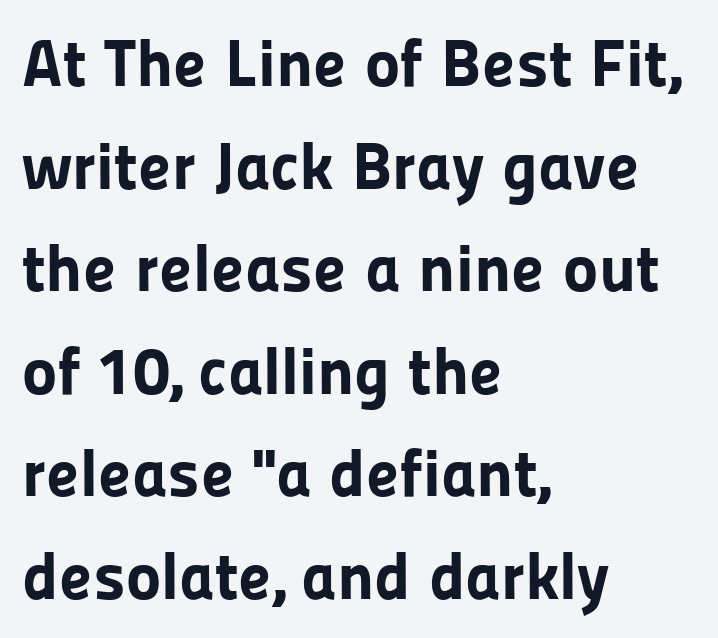
Q: Is the text bold? A: Yes.
Q: Is the text italic (slanted)? A: No, it is upright.
Q: Is the typeface a serif or a sans-serif typeface? A: Sans-serif.
Q: Is the text underlined? A: No.
Q: How is the paragraph aligned? A: Left-aligned.
Q: Is the spacing between letters normal or unusually wide? A: Normal.
Q: Is the spacing between lines tight, normal or loose? A: Normal.
Q: Width (condensed, normal, or wide)? A: Normal.
Q: Stroke contrast? A: Low.
Q: x-height? A: Medium.
Q: Monospaced? A: No.
